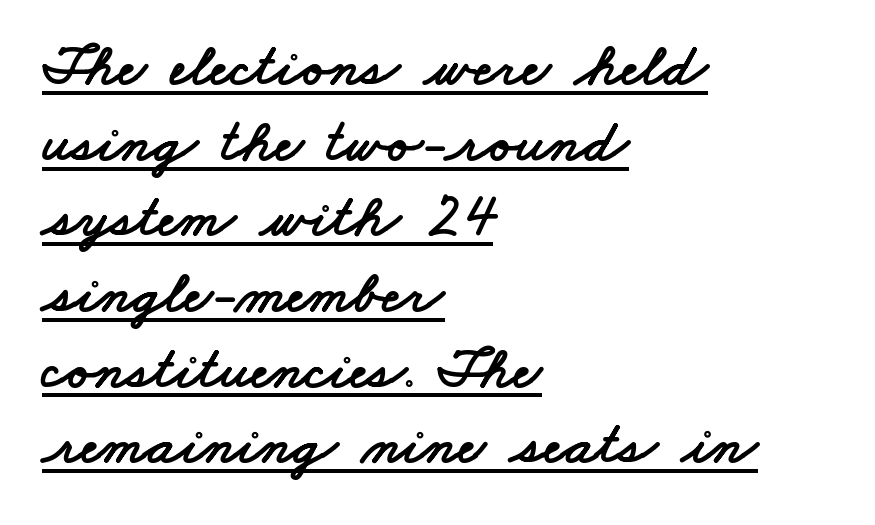
Q: Is the typeface a serif or a sans-serif typeface? A: Sans-serif.
Q: Is the text underlined? A: Yes.
Q: How is the paragraph aligned? A: Left-aligned.
Q: Is the spacing between letters normal or unusually wide? A: Normal.
Q: Width (condensed, normal, or wide)? A: Wide.
Q: Stroke contrast? A: Low.
Q: x-height? A: Small.
Q: Monospaced? A: No.
